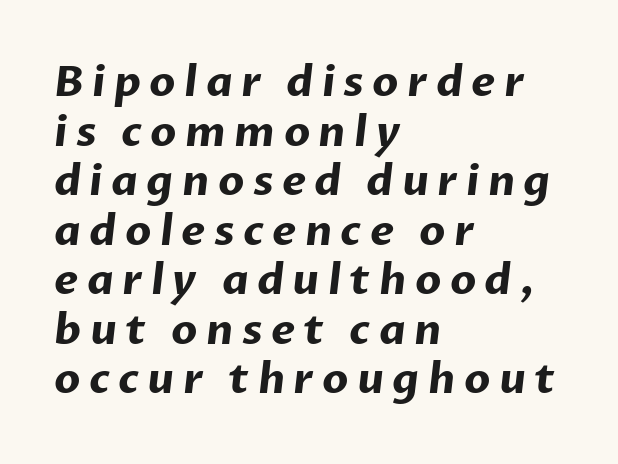
The image shows 42 px bold sans-serif type; set left-aligned, line spacing 1.18x, unusually wide letter spacing (+0.2 em), not underlined; low stroke contrast and a medium x-height.
